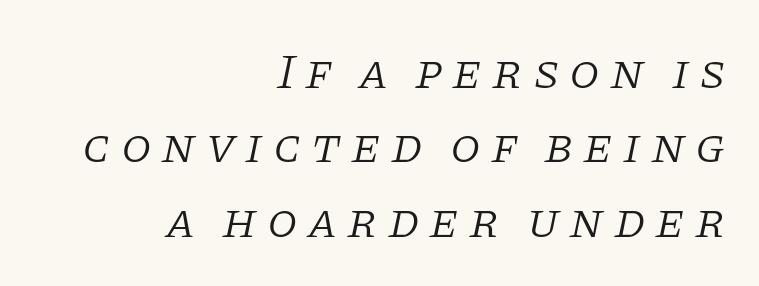
The image shows 49 px light serif type, italic (leaning right); set right-aligned, normal line spacing (1.52x), unusually wide letter spacing (+0.2 em), not underlined; low stroke contrast and a large x-height.
